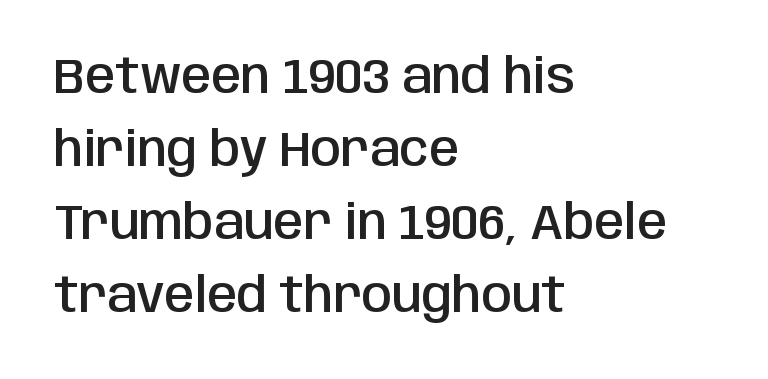
Q: Is the text bold? A: Semi-bold.
Q: Is the text italic (slanted)? A: No, it is upright.
Q: Is the typeface a serif or a sans-serif typeface? A: Sans-serif.
Q: Is the text underlined? A: No.
Q: How is the paragraph aligned? A: Left-aligned.
Q: Is the spacing between letters normal or unusually wide? A: Normal.
Q: Is the spacing between lines tight, normal or loose? A: Normal.
Q: Width (condensed, normal, or wide)? A: Condensed.
Q: Stroke contrast? A: Low.
Q: x-height? A: Large.
Q: Monospaced? A: No.
